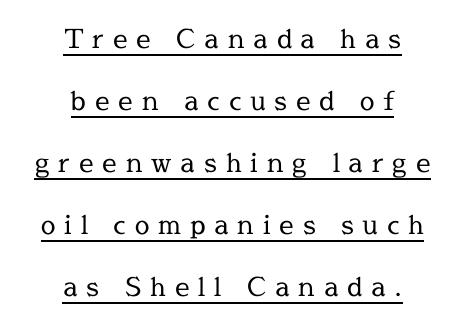
The designer dialed line spacing up above the default. Short note: letters widely spaced. Neither beginnings nor endings align; midpoints do. Compared with a typical body face, this is equally light or lighter still. This rendering features underlined lettering.
